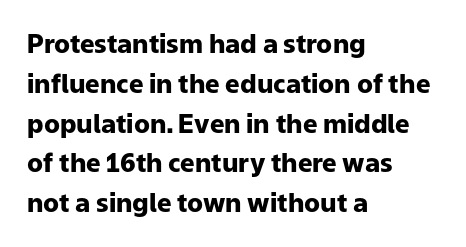
Q: Is the text bold? A: Yes.
Q: Is the text italic (slanted)? A: No, it is upright.
Q: Is the text underlined? A: No.
Q: How is the paragraph aligned? A: Left-aligned.
Q: Is the spacing between letters normal or unusually wide? A: Normal.
Q: Is the spacing between lines tight, normal or loose? A: Normal.
